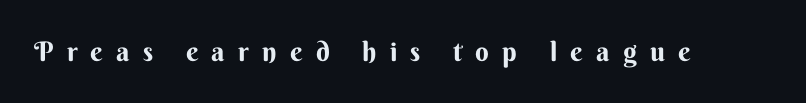
Q: Is the text bold? A: Yes.
Q: Is the text italic (slanted)? A: No, it is upright.
Q: Is the text underlined? A: No.
Q: Is the spacing between letters normal or unusually wide? A: Unusually wide.
